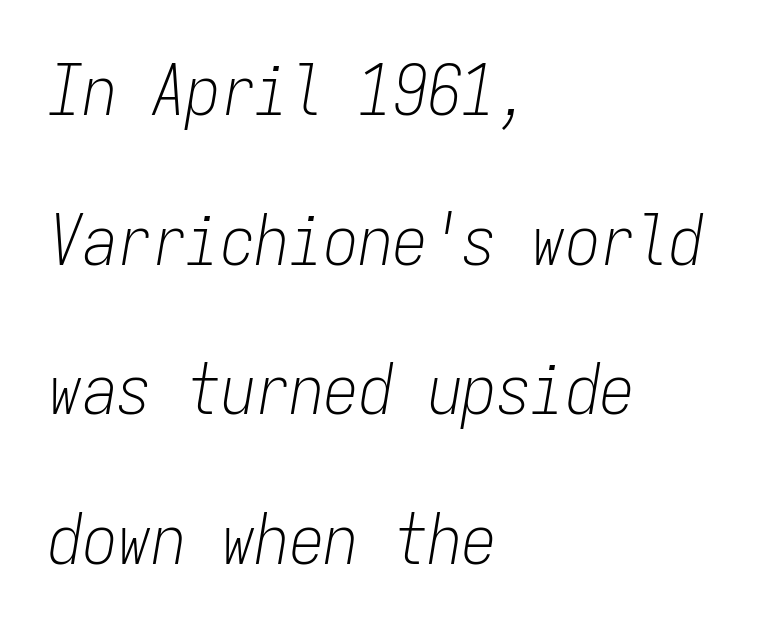
Q: Is the text bold? A: No.
Q: Is the text italic (slanted)? A: Yes, it leans right by about 9 degrees.
Q: Is the text underlined? A: No.
Q: How is the paragraph aligned? A: Left-aligned.
Q: Is the spacing between letters normal or unusually wide? A: Normal.
Q: Is the spacing between lines tight, normal or loose? A: Loose.
Q: Width (condensed, normal, or wide)? A: Condensed.
Q: Stroke contrast? A: Low.
Q: x-height? A: Medium.
Q: Monospaced? A: Yes.
